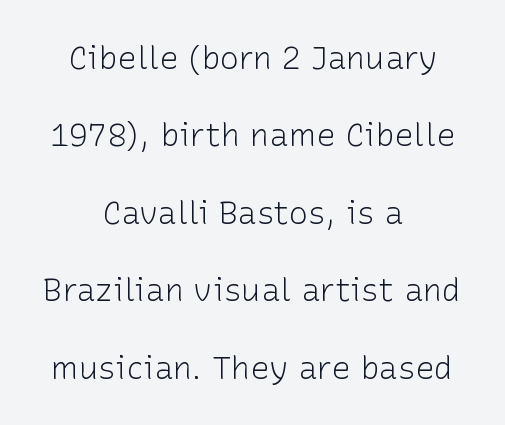
{"serif": "no", "italic": "no", "bold": "no", "weight": "light", "width": "normal", "stroke_contrast": "low", "x_height": "medium", "monospaced": "no", "underline": "no", "align": "center", "line_spacing": "loose", "line_spacing_ratio": 2.42, "letter_spacing": "normal", "letter_spacing_em": 0.0, "glyph_px": 32}
